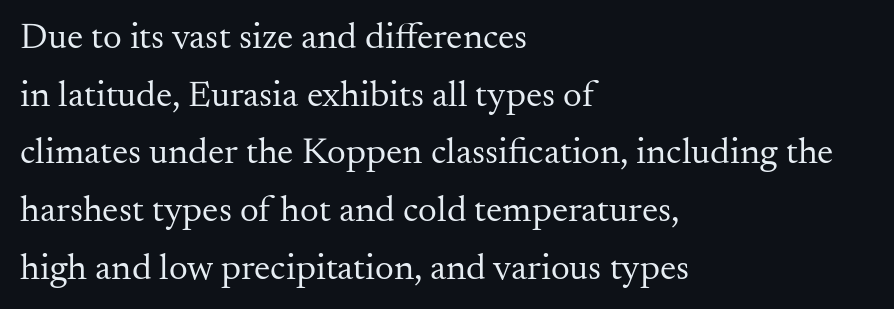
{"serif": "yes", "italic": "no", "bold": "no", "weight": "regular", "width": "normal", "stroke_contrast": "medium", "x_height": "small", "monospaced": "no", "underline": "no", "align": "left", "line_spacing": "normal", "line_spacing_ratio": 1.56, "letter_spacing": "normal", "letter_spacing_em": 0.0, "glyph_px": 37}
